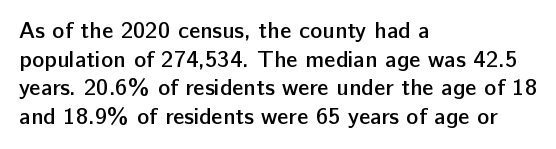
The specimen omits any rule beneath the text block's lines. The type sits square on the baseline with zero lean. This block has exactly the height ordinary leading produces. Does extra space separate the letters? No, they use regular spacing.
